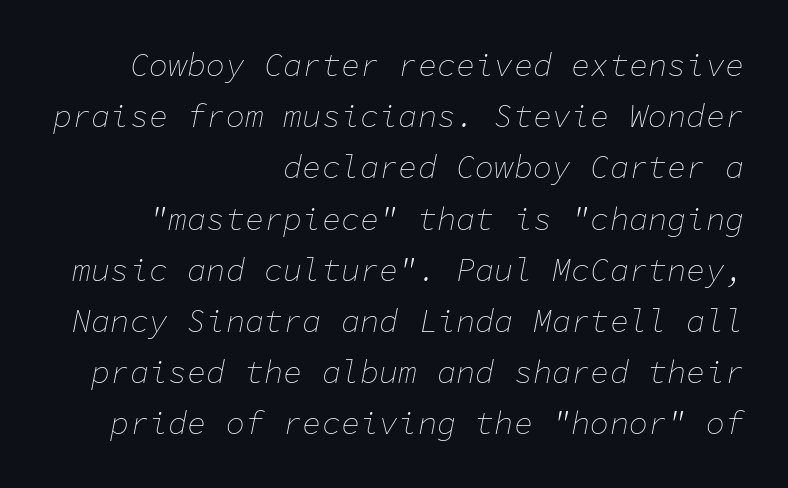
Q: Is the text bold? A: No.
Q: Is the text italic (slanted)? A: Yes, it leans right by about 11 degrees.
Q: Is the text underlined? A: No.
Q: How is the paragraph aligned? A: Right-aligned.
Q: Is the spacing between letters normal or unusually wide? A: Normal.
Q: Is the spacing between lines tight, normal or loose? A: Normal.
Q: Width (condensed, normal, or wide)? A: Normal.
Q: Stroke contrast? A: Low.
Q: x-height? A: Medium.
Q: Monospaced? A: Yes.
